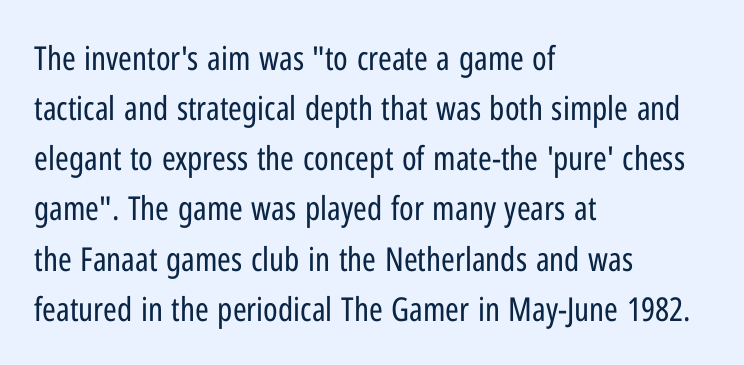
Q: Is the text bold? A: No.
Q: Is the text italic (slanted)? A: No, it is upright.
Q: Is the typeface a serif or a sans-serif typeface? A: Sans-serif.
Q: Is the text underlined? A: No.
Q: How is the paragraph aligned? A: Left-aligned.
Q: Is the spacing between letters normal or unusually wide? A: Normal.
Q: Is the spacing between lines tight, normal or loose? A: Normal.
Q: Width (condensed, normal, or wide)? A: Condensed.
Q: Stroke contrast? A: Low.
Q: x-height? A: Medium.
Q: Monospaced? A: No.
